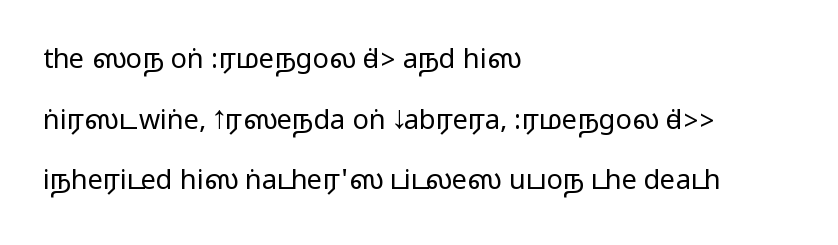
The space directly below the letters is spotless. Compared with typical body copy, the letter spacing here is the same. Ordinary non-slanted type is in use. Rows of type keep a wide berth in the vertical direction. Does the copy run flush right? No — it runs flush left.
